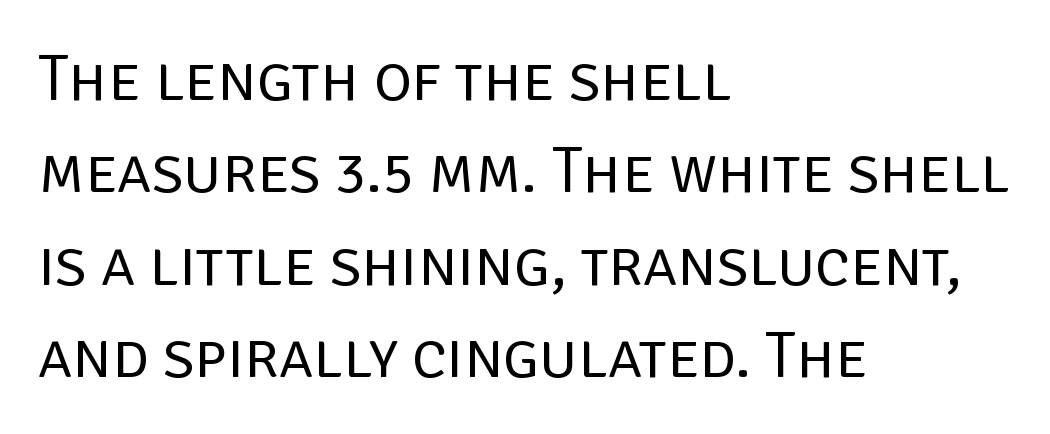
Q: Is the text bold? A: No.
Q: Is the text italic (slanted)? A: No, it is upright.
Q: Is the typeface a serif or a sans-serif typeface? A: Sans-serif.
Q: Is the text underlined? A: No.
Q: How is the paragraph aligned? A: Left-aligned.
Q: Is the spacing between letters normal or unusually wide? A: Normal.
Q: Is the spacing between lines tight, normal or loose? A: Normal.
Q: Width (condensed, normal, or wide)? A: Normal.
Q: Stroke contrast? A: Low.
Q: x-height? A: Large.
Q: Monospaced? A: No.
